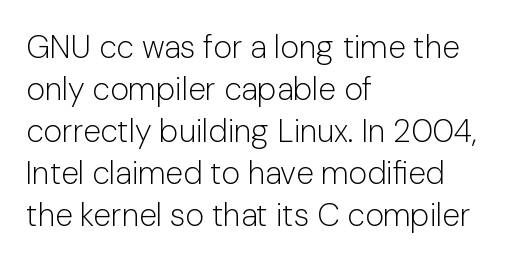
{"serif": "no", "italic": "no", "bold": "no", "weight": "light", "width": "normal", "stroke_contrast": "low", "x_height": "medium", "monospaced": "no", "underline": "no", "align": "left", "line_spacing": "normal", "line_spacing_ratio": 1.31, "letter_spacing": "normal", "letter_spacing_em": 0.0, "glyph_px": 32}
